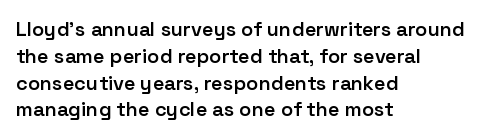
The image shows 20 px text type, upright; set left-aligned, normal line spacing (1.34x), normal letter spacing, not underlined.
